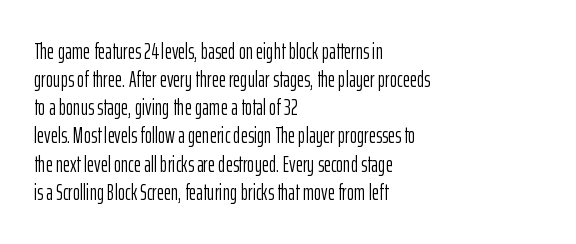
Q: Is the text bold? A: No.
Q: Is the text italic (slanted)? A: No, it is upright.
Q: Is the text underlined? A: No.
Q: How is the paragraph aligned? A: Left-aligned.
Q: Is the spacing between letters normal or unusually wide? A: Normal.
Q: Is the spacing between lines tight, normal or loose? A: Normal.
